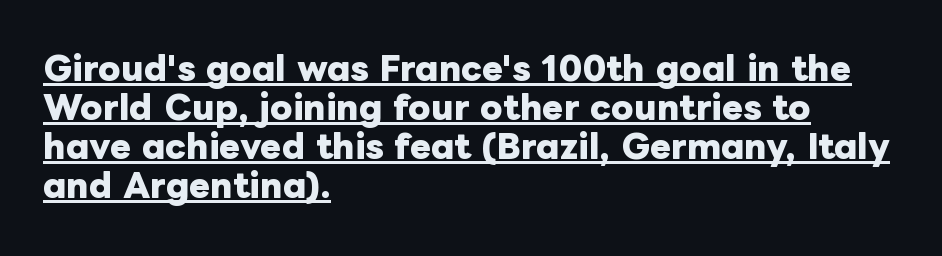
The setting favours the left margin, as ordinary paragraphs usually do. The rendering uses a bold face; every stroke is thick and dark. Looks like regular typesetting: each glyph gets only the width it needs. The font's upright variant was chosen for this text.
